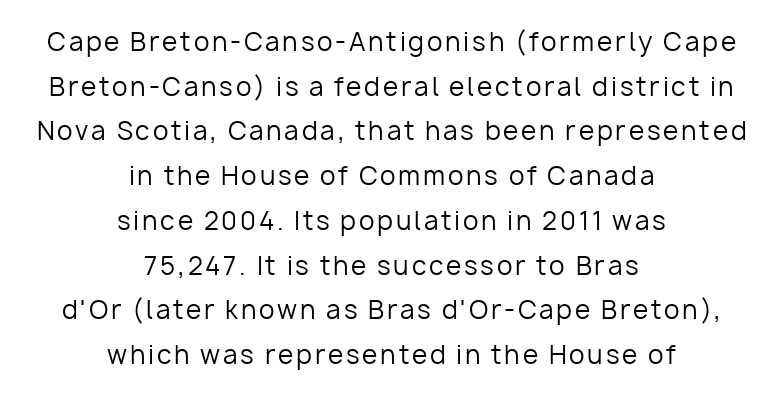
The image shows 25 px text type, upright; set centered, line spacing 1.79x, not underlined.
